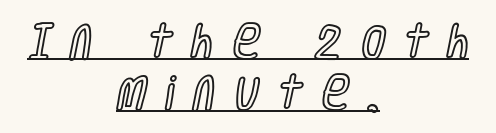
The image shows 38 px condensed type; set centered, normal line spacing (1.35x), unusually wide letter spacing (+0.5 em), underlined; a large x-height.
